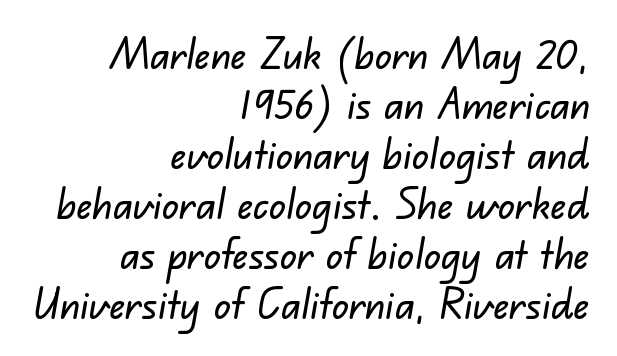
Q: Is the typeface a serif or a sans-serif typeface? A: Sans-serif.
Q: Is the text underlined? A: No.
Q: How is the paragraph aligned? A: Right-aligned.
Q: Is the spacing between letters normal or unusually wide? A: Normal.
Q: Width (condensed, normal, or wide)? A: Normal.
Q: Stroke contrast? A: Low.
Q: x-height? A: Small.
Q: Monospaced? A: No.
